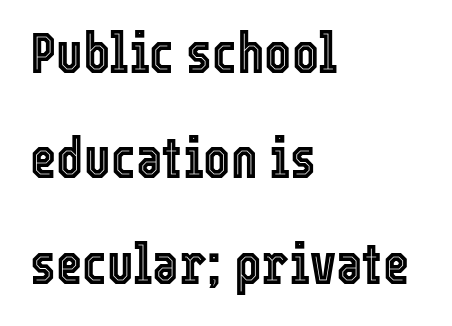
This sample is left-justified, so line endings fall wherever the words run out. You could not count columns in this text — the font is proportionally spaced. The specimen reads as upright at a glance. Descenders are the only things crossing below the line. Compared with typical body copy, the letter spacing here is the same.
